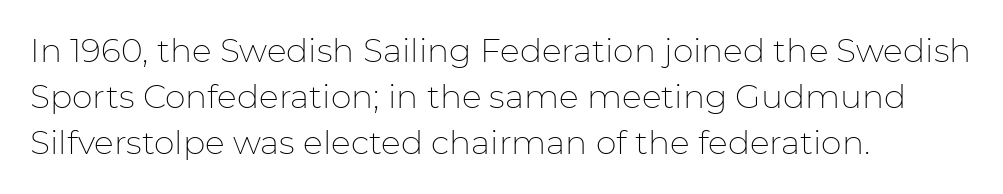
{"serif": "no", "italic": "no", "bold": "no", "weight": "thin", "width": "normal", "stroke_contrast": "low", "x_height": "medium", "monospaced": "no", "underline": "no", "align": "left", "line_spacing": "normal", "line_spacing_ratio": 1.4, "letter_spacing": "normal", "letter_spacing_em": 0.0, "glyph_px": 33}
